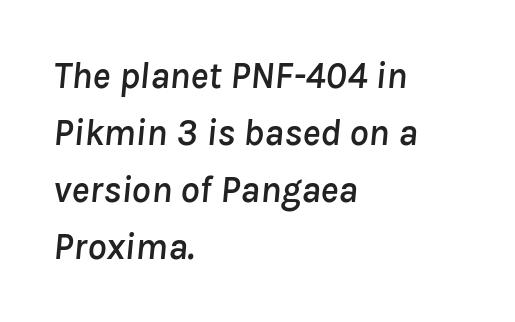
Q: Is the text italic (slanted)? A: Yes, it leans right by about 8 degrees.
Q: Is the text underlined? A: No.
Q: How is the paragraph aligned? A: Left-aligned.
Q: Is the spacing between letters normal or unusually wide? A: Normal.
Q: Is the spacing between lines tight, normal or loose? A: Normal.
Q: Width (condensed, normal, or wide)? A: Normal.
Q: Stroke contrast? A: Low.
Q: x-height? A: Medium.
Q: Monospaced? A: No.
